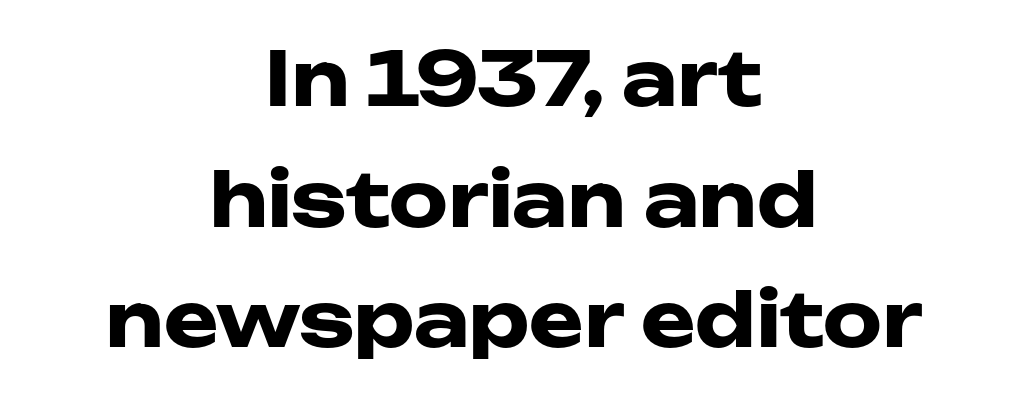
{"serif": "no", "italic": "no", "bold": "yes", "weight": "heavy", "width": "wide", "stroke_contrast": "low", "x_height": "medium", "monospaced": "no", "underline": "no", "align": "center", "line_spacing": "normal", "line_spacing_ratio": 1.63, "letter_spacing": "normal", "letter_spacing_em": 0.0, "glyph_px": 74}
